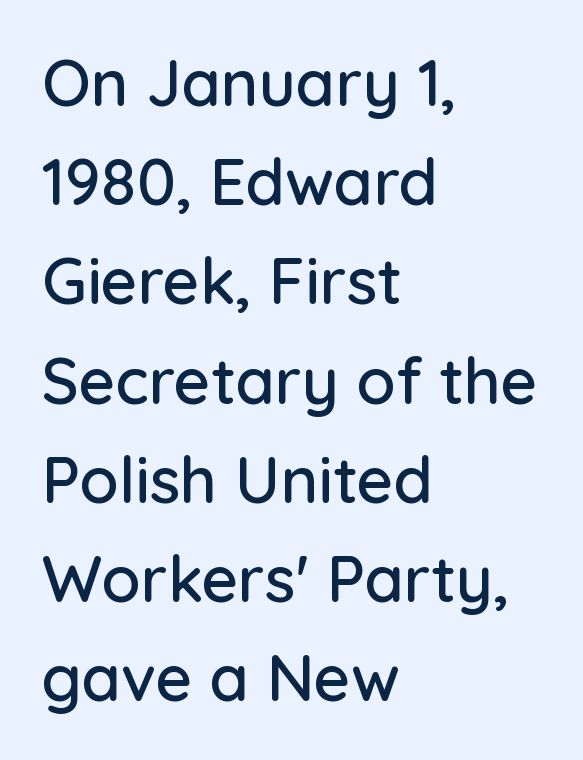
{"serif": "no", "italic": "no", "width": "normal", "stroke_contrast": "low", "x_height": "medium", "monospaced": "no", "underline": "no", "align": "left", "line_spacing": "normal", "line_spacing_ratio": 1.55, "letter_spacing": "normal", "letter_spacing_em": 0.0, "glyph_px": 64}
